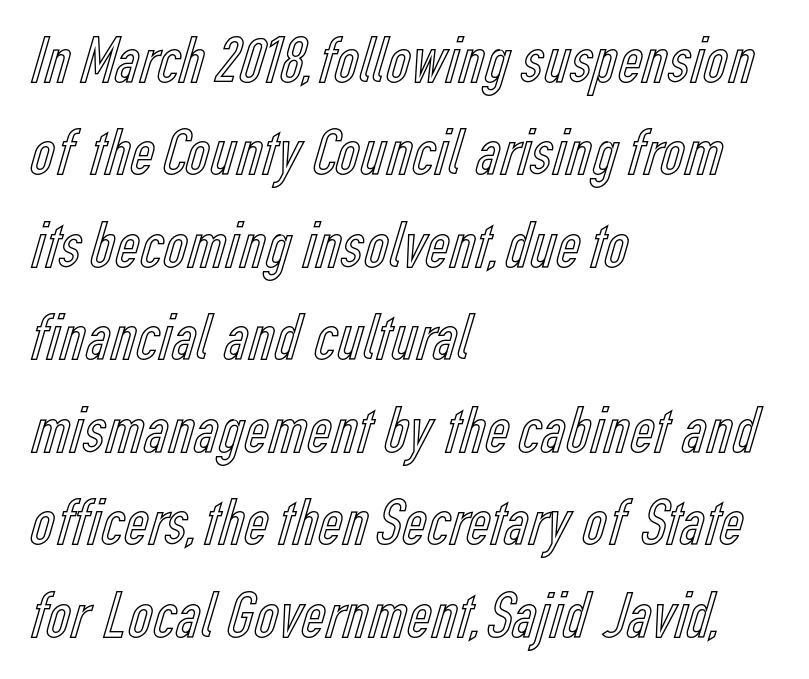
{"width": "condensed", "x_height": "medium", "monospaced": "no", "underline": "no", "align": "left", "line_spacing": "normal", "line_spacing_ratio": 1.38, "letter_spacing": "normal", "letter_spacing_em": 0.0, "glyph_px": 67}
